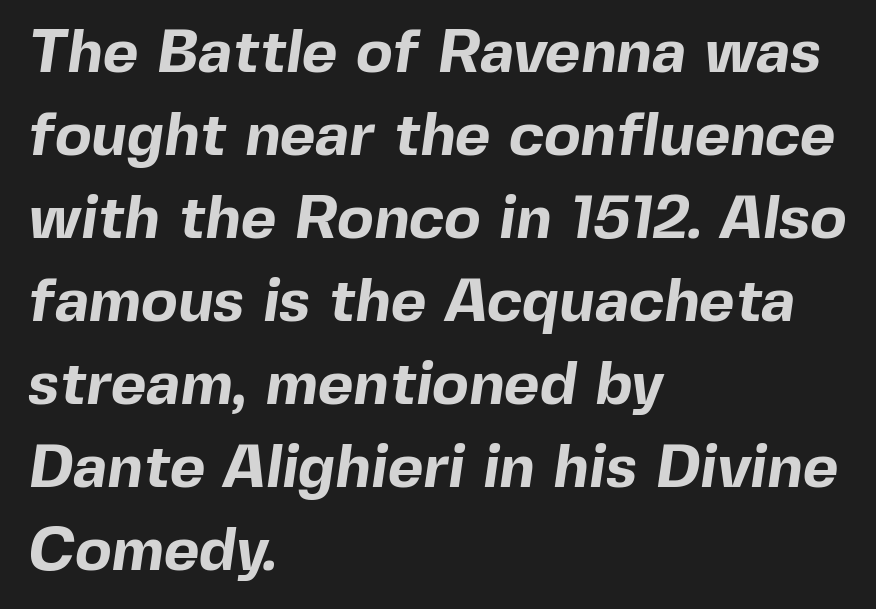
No feet cap the strokes, marking this as sans-serif type. The typesetter chose a ragged-right arrangement here. This rendering features lettering with no underline. Normally led — the rows are evenly, conventionally spaced. The letters advance in unequal steps, a hallmark of proportional type. Letter spacing: default.
